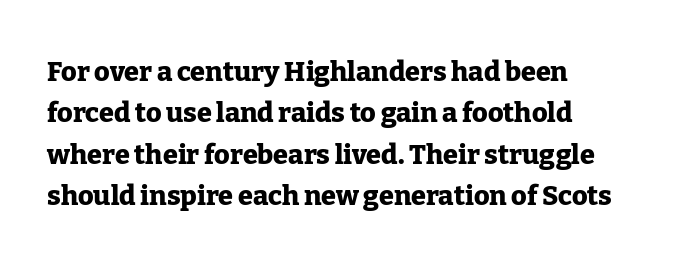
This block has exactly the height ordinary leading produces. The letterforms sit shoulder to shoulder at normal distance. On the weight axis this lands at bold, roughly 700. Line beginnings align vertically; line endings do not. A roman cut, with each character standing at attention.
